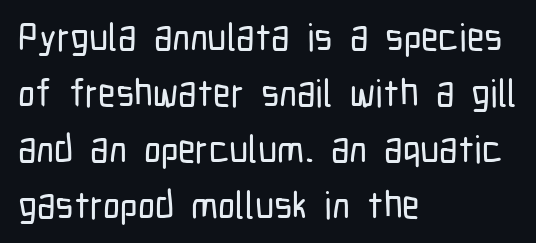
Q: Is the text italic (slanted)? A: No, it is upright.
Q: Is the typeface a serif or a sans-serif typeface? A: Sans-serif.
Q: Is the text underlined? A: No.
Q: How is the paragraph aligned? A: Left-aligned.
Q: Is the spacing between letters normal or unusually wide? A: Normal.
Q: Is the spacing between lines tight, normal or loose? A: Normal.
Q: Width (condensed, normal, or wide)? A: Condensed.
Q: Stroke contrast? A: Low.
Q: x-height? A: Medium.
Q: Monospaced? A: No.
